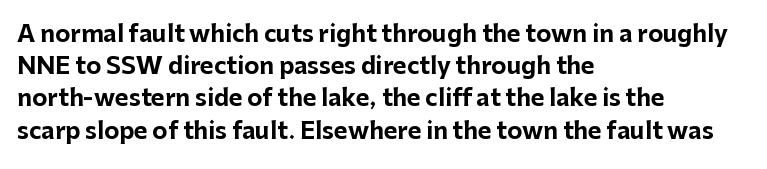
Q: Is the text bold? A: Yes.
Q: Is the text italic (slanted)? A: No, it is upright.
Q: Is the text underlined? A: No.
Q: How is the paragraph aligned? A: Left-aligned.
Q: Is the spacing between letters normal or unusually wide? A: Normal.
Q: Is the spacing between lines tight, normal or loose? A: Normal.
